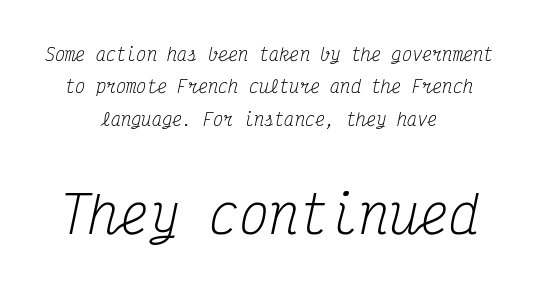
Q: Is the text bold? A: No.
Q: Is the text italic (slanted)? A: Yes, it leans right by about 12 degrees.
Q: Is the typeface a serif or a sans-serif typeface? A: Serif.
Q: Is the text underlined? A: No.
Q: How is the paragraph aligned? A: Centered.
Q: Is the spacing between letters normal or unusually wide? A: Normal.
Q: Is the spacing between lines tight, normal or loose? A: Loose.
Q: Which block of text is set in a larger size, the first (top) or the second (bottom)? A: The second (bottom) one.
Q: Width (condensed, normal, or wide)? A: Condensed.
Q: Stroke contrast? A: Medium.
Q: x-height? A: Medium.
Q: Monospaced? A: Yes.
